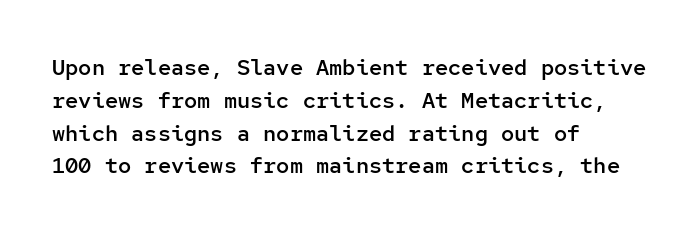
The image shows 22 px text type, upright; set left-aligned, normal line spacing (1.49x), normal letter spacing, not underlined.
